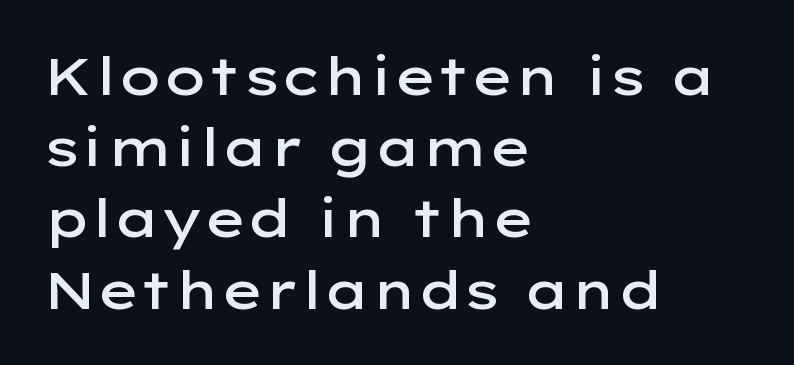
{"serif": "no", "italic": "no", "bold": "semi", "weight": "semibold", "width": "wide", "stroke_contrast": "low", "x_height": "medium", "monospaced": "no", "underline": "no", "align": "left", "line_spacing": "normal", "line_spacing_ratio": 1.37, "letter_spacing": "normal", "letter_spacing_em": 0.0, "glyph_px": 52}
